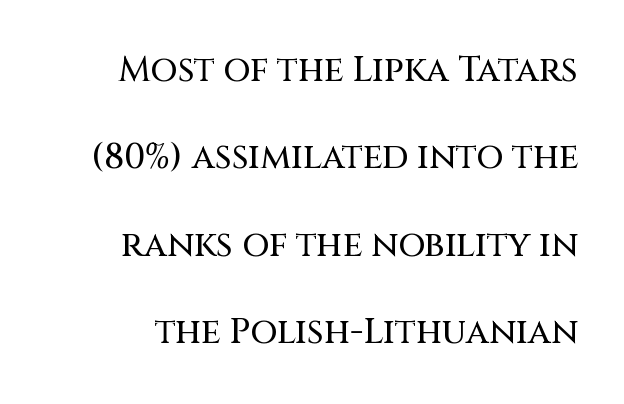
The image shows 35 px sans-serif type, upright; set loose line spacing (2.5x), normal letter spacing, not underlined; medium stroke contrast and a large x-height.
